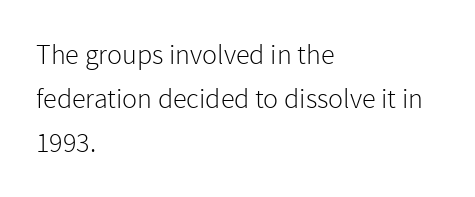
{"serif": "no", "italic": "no", "bold": "no", "weight": "light", "width": "normal", "x_height": "medium", "monospaced": "no", "underline": "no", "align": "left", "line_spacing": "normal", "line_spacing_ratio": 1.58, "letter_spacing": "normal", "letter_spacing_em": 0.0, "glyph_px": 28}
